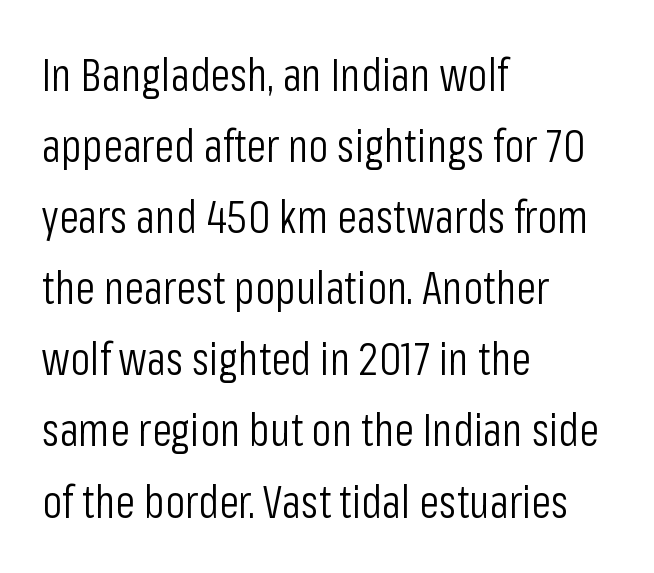
Q: Is the text bold? A: No.
Q: Is the text italic (slanted)? A: No, it is upright.
Q: Is the typeface a serif or a sans-serif typeface? A: Sans-serif.
Q: Is the text underlined? A: No.
Q: How is the paragraph aligned? A: Left-aligned.
Q: Is the spacing between letters normal or unusually wide? A: Normal.
Q: Is the spacing between lines tight, normal or loose? A: Normal.
Q: Width (condensed, normal, or wide)? A: Condensed.
Q: Stroke contrast? A: Low.
Q: x-height? A: Medium.
Q: Monospaced? A: No.
